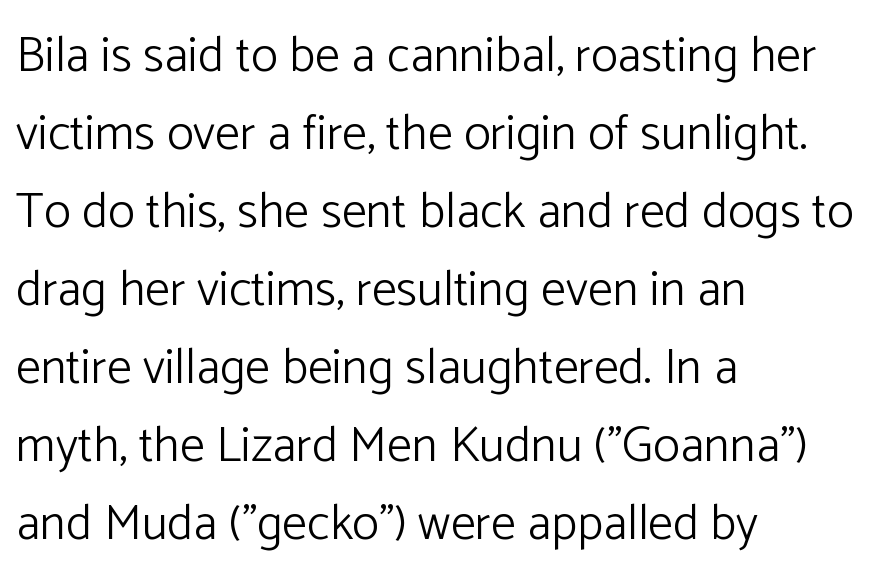
Typographically, this falls in the sans-serif category. Heft: none added — not bold. This rendering leaves character spacing at its baseline value. This sample has the flowing, uneven cadence of proportional lettering.
